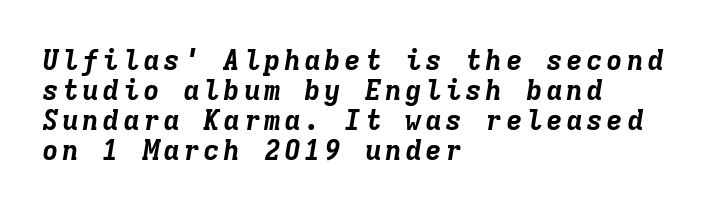
{"italic": "yes", "lean": "right", "slant_degrees": 9, "bold": "yes", "weight": "bold", "width": "normal", "stroke_contrast": "low", "x_height": "medium", "monospaced": "yes", "underline": "no", "align": "left", "line_spacing": "tight", "line_spacing_ratio": 1.07, "glyph_px": 28}
